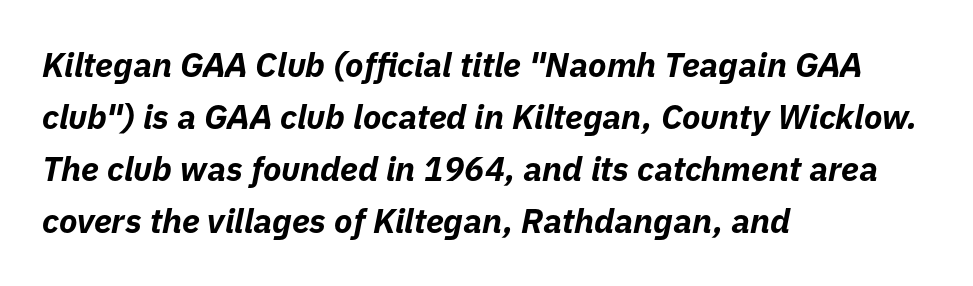
{"italic": "yes", "lean": "right", "slant_degrees": 11, "bold": "yes", "weight": "bold", "width": "normal", "stroke_contrast": "low", "x_height": "medium", "monospaced": "no", "underline": "no", "align": "left", "line_spacing": "normal", "line_spacing_ratio": 1.53, "letter_spacing": "normal", "letter_spacing_em": 0.0, "glyph_px": 34}
